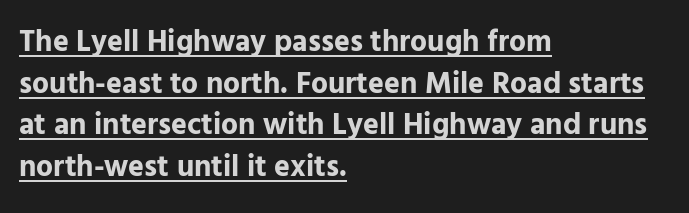
The image shows 30 px bold sans-serif type, upright; set left-aligned, normal line spacing (1.39x), normal letter spacing, underlined; low stroke contrast and a medium x-height.
